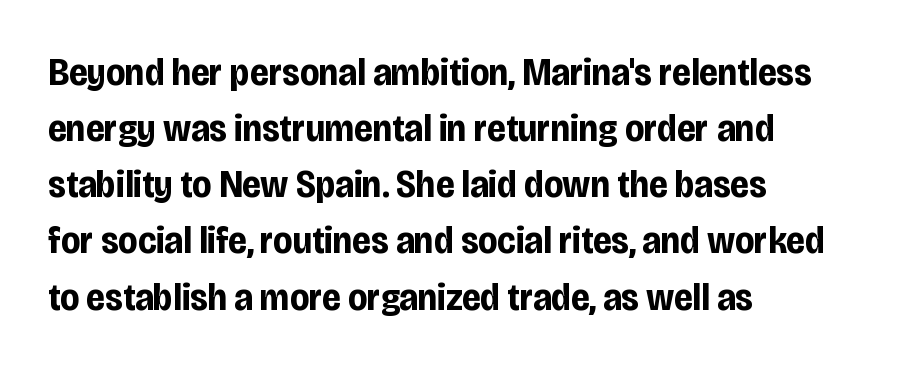
The image shows 39 px bold, condensed sans-serif type, upright; set left-aligned, normal line spacing (1.44x), normal letter spacing, not underlined; low stroke contrast and a large x-height.
